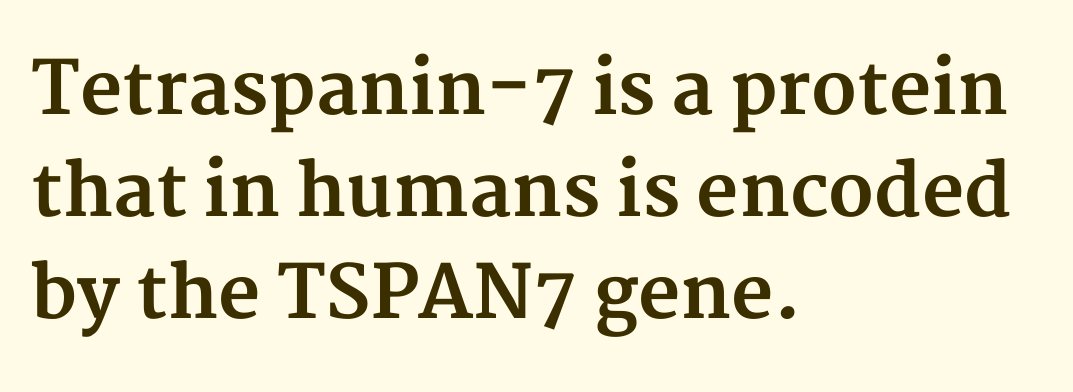
Nobody touched the tracking dial on this one. This sample uses an upright cut, with every glyph sitting square on the baseline. The gap between lines stays unmarked. Is this a fixed-width face? No — the glyphs have proportional, varying widths. On the weight axis this lands at bold, roughly 700.
